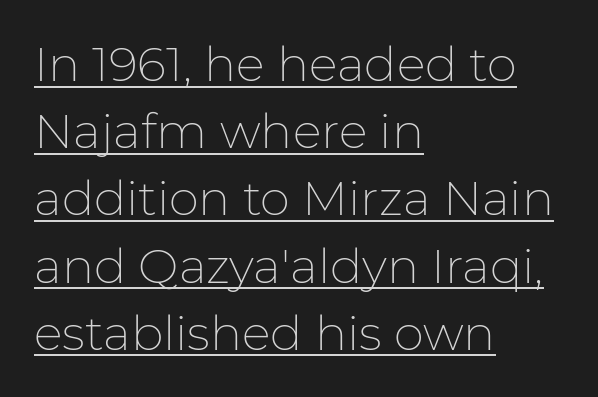
Q: Is the text bold? A: No.
Q: Is the text italic (slanted)? A: No, it is upright.
Q: Is the typeface a serif or a sans-serif typeface? A: Sans-serif.
Q: Is the text underlined? A: Yes.
Q: How is the paragraph aligned? A: Left-aligned.
Q: Is the spacing between letters normal or unusually wide? A: Normal.
Q: Is the spacing between lines tight, normal or loose? A: Normal.
Q: Width (condensed, normal, or wide)? A: Normal.
Q: Stroke contrast? A: Low.
Q: x-height? A: Medium.
Q: Monospaced? A: No.
